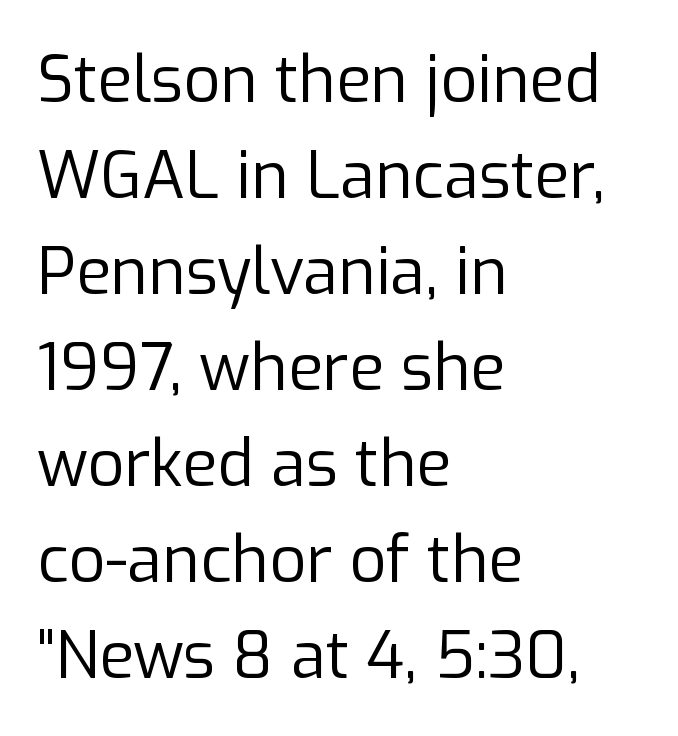
The image shows 64 px regular-weight sans-serif type, upright; set left-aligned, normal line spacing (1.5x), normal letter spacing, not underlined; low stroke contrast and a medium x-height.
